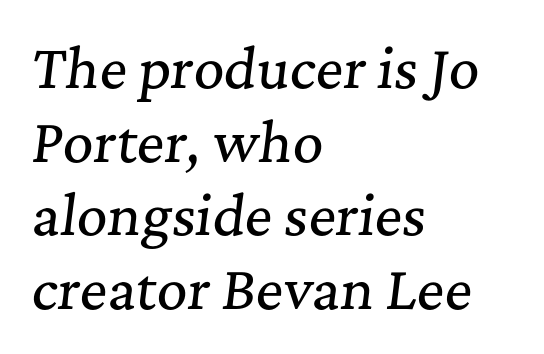
Caption: multi-line text, flush left, ragged right. The font's italic variant was chosen for this text. Glance below the letters and you will spot only blank space. Evenly set lines give the paragraph a standard silhouette. What stands out about the letter spacing? Nothing — it is the standard amount. Looks like regular typesetting: each glyph gets only the width it needs.
